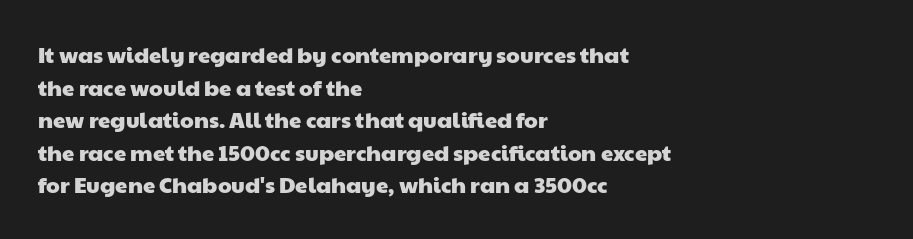
The image shows 22 px text type; set left-aligned, normal line spacing (1.48x), normal letter spacing, not underlined.
